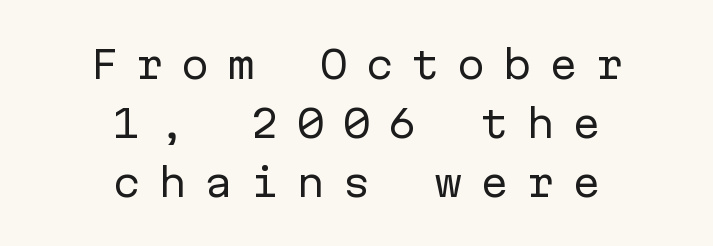
The image shows 38 px regular-weight sans-serif type, upright, monospaced; set centered, normal line spacing (1.55x), unusually wide letter spacing (+0.46 em), not underlined; low stroke contrast and a medium x-height.
